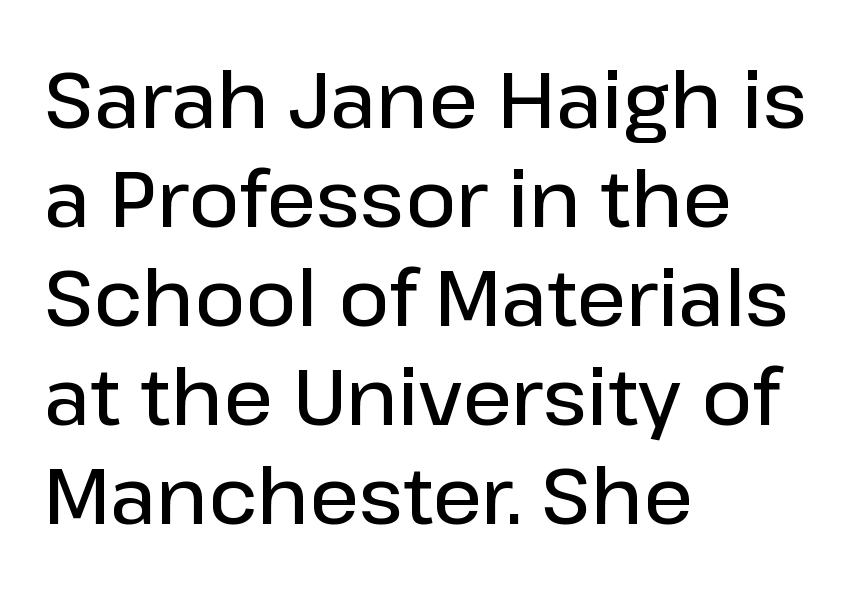
Q: Is the text bold? A: Semi-bold.
Q: Is the text italic (slanted)? A: No, it is upright.
Q: Is the typeface a serif or a sans-serif typeface? A: Sans-serif.
Q: Is the text underlined? A: No.
Q: How is the paragraph aligned? A: Left-aligned.
Q: Is the spacing between letters normal or unusually wide? A: Normal.
Q: Is the spacing between lines tight, normal or loose? A: Normal.
Q: Width (condensed, normal, or wide)? A: Normal.
Q: Stroke contrast? A: Low.
Q: x-height? A: Medium.
Q: Monospaced? A: No.
